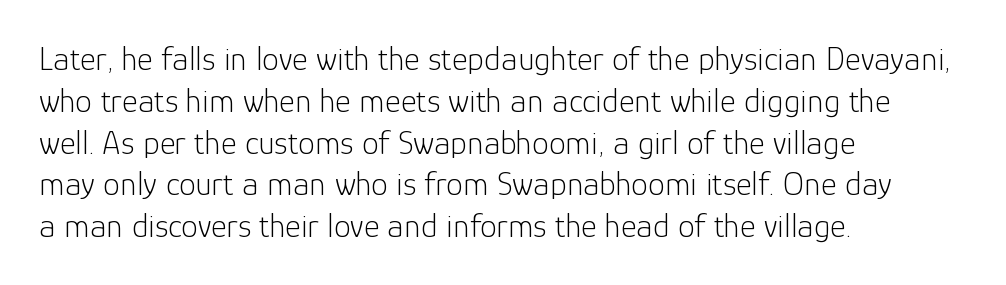
Q: Is the text bold? A: No.
Q: Is the text italic (slanted)? A: No, it is upright.
Q: Is the typeface a serif or a sans-serif typeface? A: Sans-serif.
Q: Is the text underlined? A: No.
Q: How is the paragraph aligned? A: Left-aligned.
Q: Is the spacing between letters normal or unusually wide? A: Normal.
Q: Width (condensed, normal, or wide)? A: Normal.
Q: Stroke contrast? A: Low.
Q: x-height? A: Medium.
Q: Monospaced? A: No.
